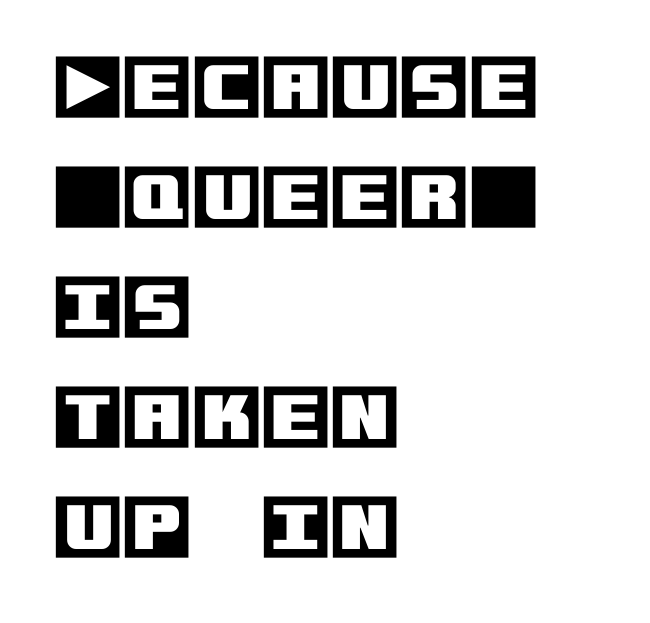
{"italic": "no", "width": "normal", "x_height": "large", "underline": "no", "align": "left", "line_spacing": "normal", "line_spacing_ratio": 1.55, "letter_spacing": "normal", "letter_spacing_em": 0.0, "glyph_px": 71}
